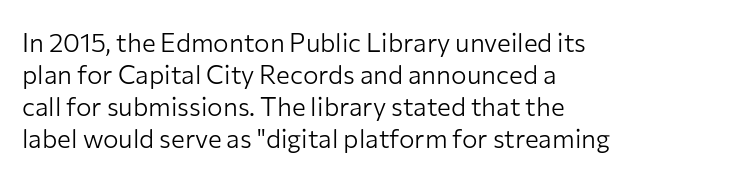
{"italic": "no", "bold": "no", "underline": "no", "align": "left", "line_spacing_ratio": 1.23, "letter_spacing": "normal", "letter_spacing_em": 0.0, "glyph_px": 26}
